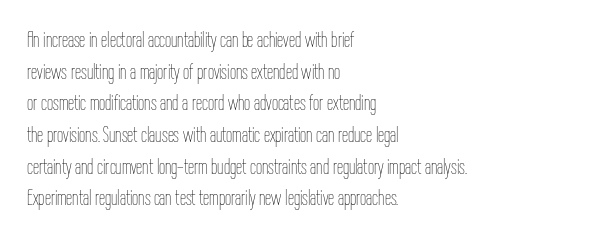
Q: Is the text bold? A: No.
Q: Is the text italic (slanted)? A: No, it is upright.
Q: Is the text underlined? A: No.
Q: How is the paragraph aligned? A: Left-aligned.
Q: Is the spacing between letters normal or unusually wide? A: Normal.
Q: Is the spacing between lines tight, normal or loose? A: Normal.
